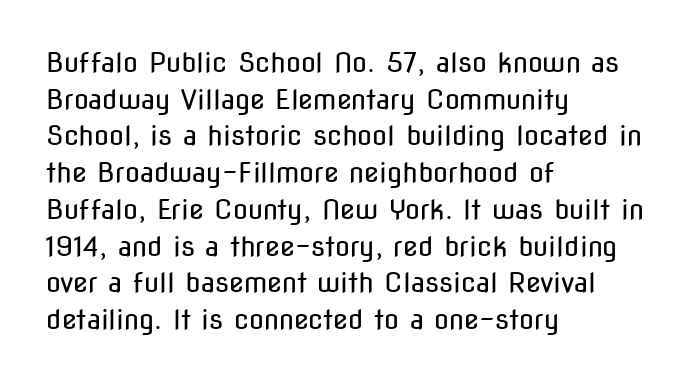
Reading down the block, your eye returns to a fixed left position each line. Do the letters lean? They stand straight. The strip under each line holds only bare page. Bold? No — there's no thickening of the strokes. Line spacing here is normal. Glyph-to-glyph distance matches everyday printed text.
